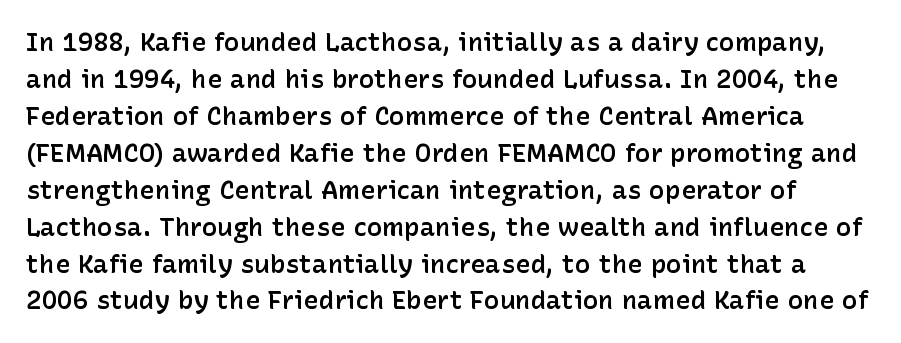
Only glyphs here, with clear space below each row. The horizontal fit of the characters is conventional and even. Every stem runs plumb, perpendicular to the baseline. Interline gaps are of average width in this sample.
